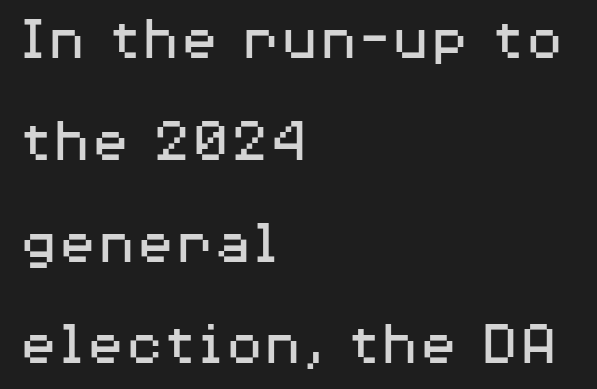
Q: Is the text bold? A: No.
Q: Is the text italic (slanted)? A: No, it is upright.
Q: Is the typeface a serif or a sans-serif typeface? A: Sans-serif.
Q: Is the text underlined? A: No.
Q: How is the paragraph aligned? A: Left-aligned.
Q: Is the spacing between letters normal or unusually wide? A: Normal.
Q: Is the spacing between lines tight, normal or loose? A: Normal.
Q: Width (condensed, normal, or wide)? A: Wide.
Q: Stroke contrast? A: Medium.
Q: x-height? A: Medium.
Q: Monospaced? A: No.
